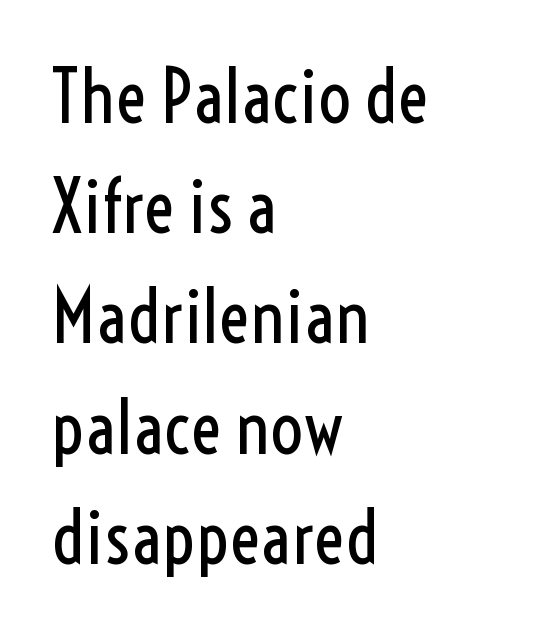
Q: Is the text bold? A: No.
Q: Is the text italic (slanted)? A: No, it is upright.
Q: Is the typeface a serif or a sans-serif typeface? A: Sans-serif.
Q: Is the text underlined? A: No.
Q: How is the paragraph aligned? A: Left-aligned.
Q: Is the spacing between letters normal or unusually wide? A: Normal.
Q: Is the spacing between lines tight, normal or loose? A: Normal.
Q: Width (condensed, normal, or wide)? A: Condensed.
Q: x-height? A: Medium.
Q: Monospaced? A: No.
